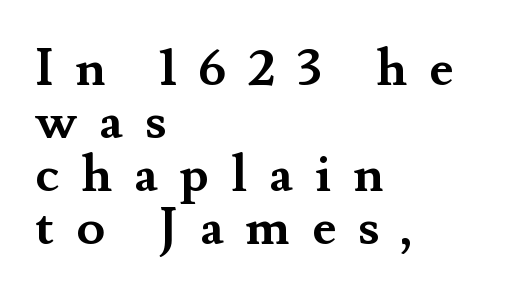
Q: Is the text bold? A: Yes.
Q: Is the text italic (slanted)? A: No, it is upright.
Q: Is the typeface a serif or a sans-serif typeface? A: Serif.
Q: Is the text underlined? A: No.
Q: How is the paragraph aligned? A: Left-aligned.
Q: Is the spacing between letters normal or unusually wide? A: Unusually wide.
Q: Is the spacing between lines tight, normal or loose? A: Tight.
Q: Width (condensed, normal, or wide)? A: Normal.
Q: Stroke contrast? A: Medium.
Q: x-height? A: Small.
Q: Monospaced? A: No.
